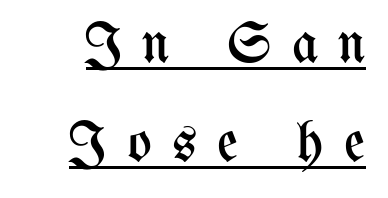
{"italic": "no", "bold": "no", "weight": "regular", "width": "condensed", "stroke_contrast": "medium", "x_height": "medium", "monospaced": "no", "underline": "yes", "line_spacing_ratio": 1.74, "letter_spacing": "wide", "letter_spacing_em": 0.36, "glyph_px": 57}
